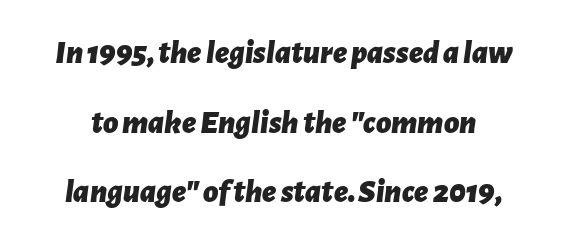
The image shows 33 px bold type, italic (leaning right); set loose line spacing (2.11x), normal letter spacing, not underlined; low stroke contrast and a medium x-height.
